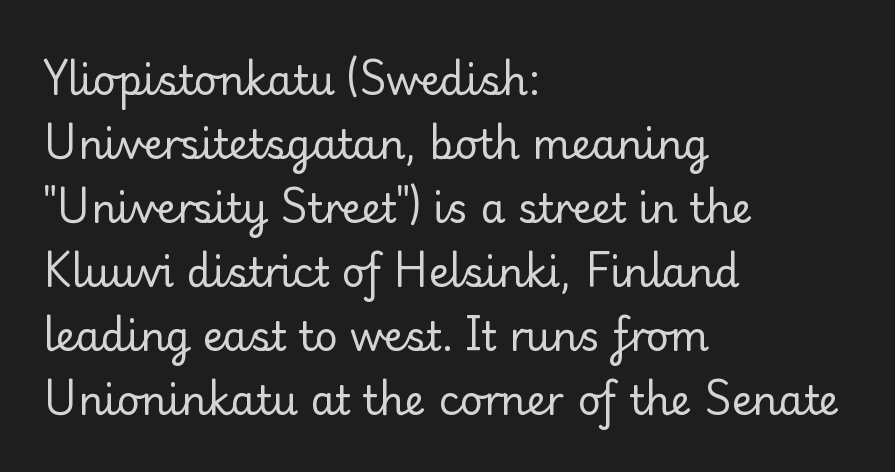
No extra ink here — the face is not bold. The rag falls on the right side of this text block. The block of text has a typical density, with ordinary space between rows. Do the characters align in a grid? No, the font is proportional. This rendering employs a face with finishing strokes, i.e., a serif. The space directly below the letters is spotless.
